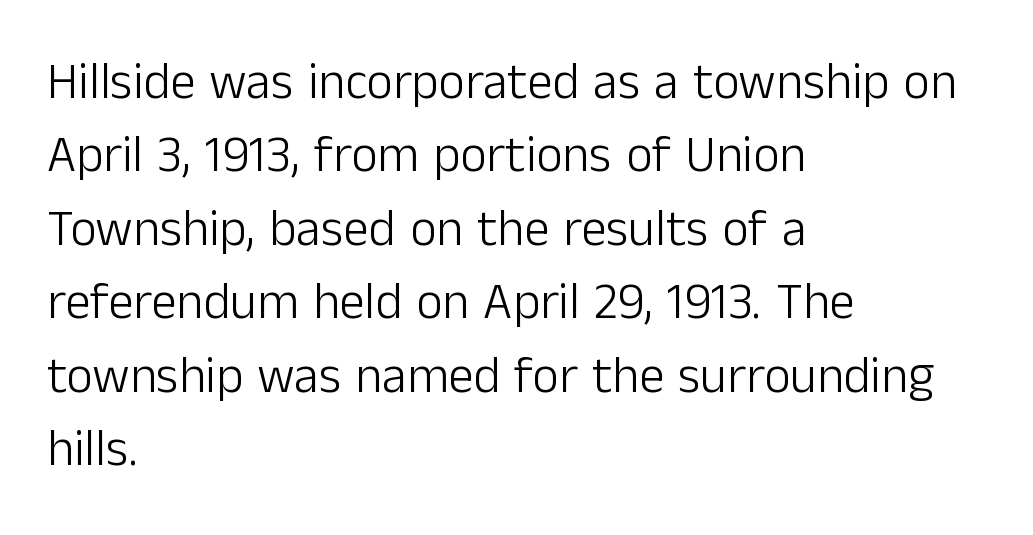
{"serif": "no", "italic": "no", "bold": "no", "weight": "light", "width": "normal", "stroke_contrast": "low", "x_height": "medium", "monospaced": "no", "underline": "no", "align": "left", "line_spacing": "normal", "line_spacing_ratio": 1.44, "letter_spacing": "normal", "letter_spacing_em": 0.0, "glyph_px": 51}
